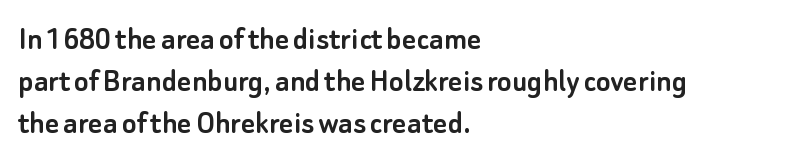
{"serif": "no", "italic": "no", "width": "normal", "stroke_contrast": "low", "x_height": "small", "monospaced": "no", "underline": "no", "align": "left", "line_spacing_ratio": 1.23, "letter_spacing": "normal", "letter_spacing_em": 0.0, "glyph_px": 34}
